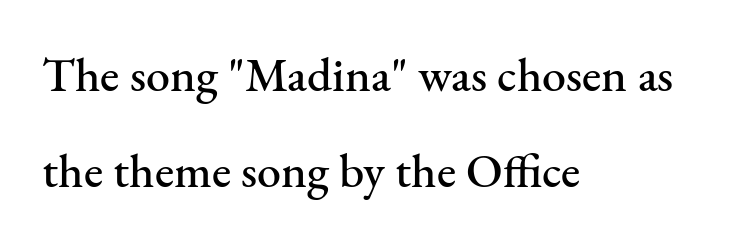
{"serif": "yes", "italic": "no", "width": "normal", "stroke_contrast": "medium", "x_height": "small", "monospaced": "no", "underline": "no", "align": "left", "line_spacing": "loose", "line_spacing_ratio": 2.01, "letter_spacing": "normal", "letter_spacing_em": 0.0, "glyph_px": 48}
